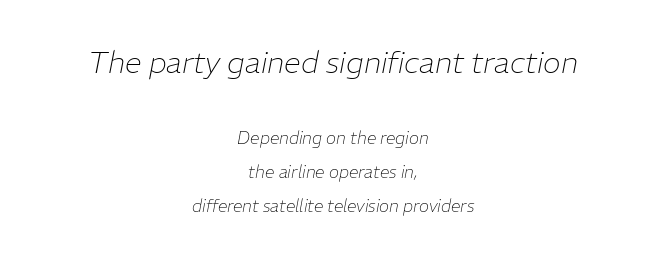
Q: Is the text bold? A: No.
Q: Is the text italic (slanted)? A: Yes, it leans right by about 11 degrees.
Q: Is the text underlined? A: No.
Q: How is the paragraph aligned? A: Centered.
Q: Is the spacing between letters normal or unusually wide? A: Normal.
Q: Is the spacing between lines tight, normal or loose? A: Loose.
Q: Which block of text is set in a larger size, the first (top) or the second (bottom)? A: The first (top) one.
Q: Width (condensed, normal, or wide)? A: Normal.
Q: Stroke contrast? A: Low.
Q: x-height? A: Medium.
Q: Monospaced? A: No.
